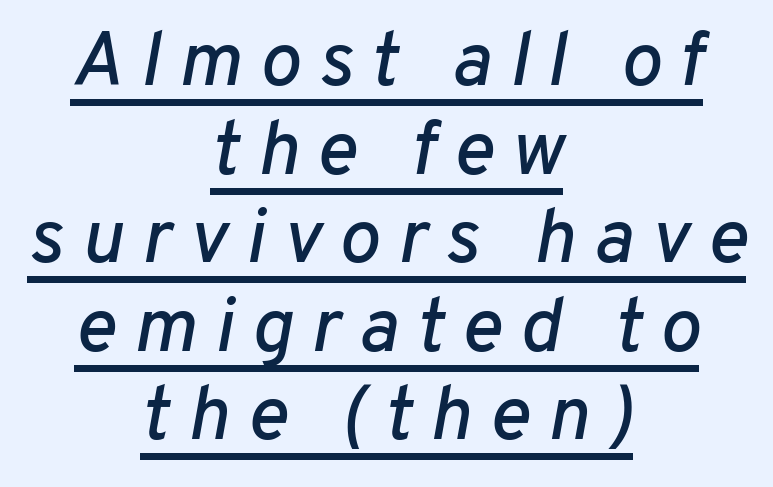
Q: Is the text italic (slanted)? A: Yes, it leans right by about 10 degrees.
Q: Is the text underlined? A: Yes.
Q: How is the paragraph aligned? A: Centered.
Q: Is the spacing between letters normal or unusually wide? A: Unusually wide.
Q: Is the spacing between lines tight, normal or loose? A: Tight.
Q: Width (condensed, normal, or wide)? A: Normal.
Q: Stroke contrast? A: Low.
Q: x-height? A: Medium.
Q: Monospaced? A: No.
